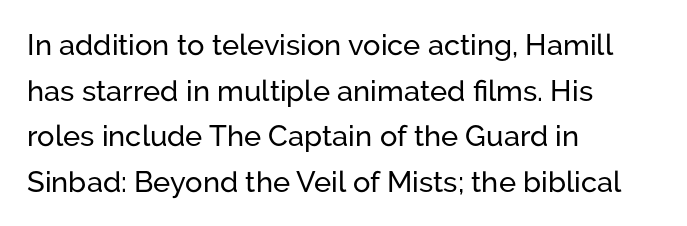
This sample keeps an unexceptional amount of space between lines. Posture: vertical. Looks like regular typesetting: each glyph gets only the width it needs. Descenders are the only things crossing below the line.
